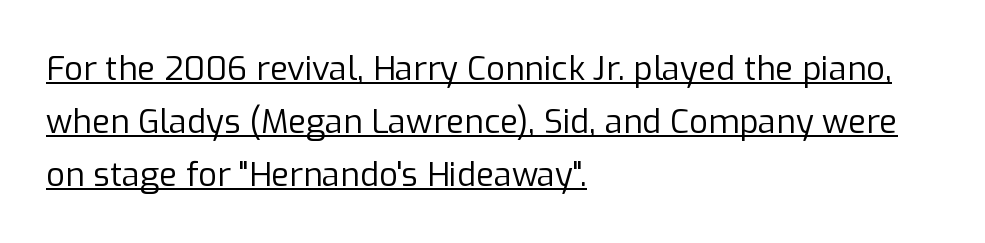
These lines were composed using upright roman letters. Each new line begins a customary step beneath the previous one. The passage is arranged the way most books set body copy — flush left. The line texture is even and compact thanks to regular tracking. The rendering uses natural spacing where letterforms have individual widths. This sample carries an underscore along the baseline area.
